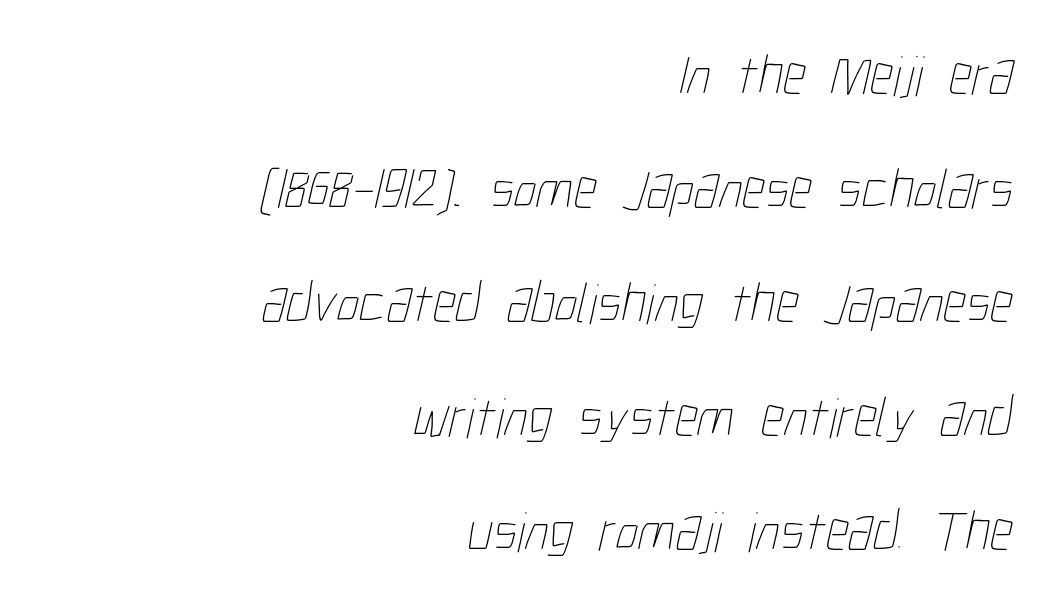
{"bold": "no", "weight": "thin", "width": "condensed", "stroke_contrast": "low", "x_height": "medium", "monospaced": "no", "underline": "no", "align": "right", "line_spacing": "loose", "line_spacing_ratio": 2.0, "letter_spacing": "normal", "letter_spacing_em": 0.0, "glyph_px": 57}
